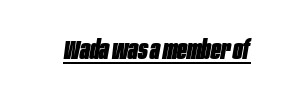
The image shows 26 px bold type, italic (leaning right); set normal letter spacing, underlined.
